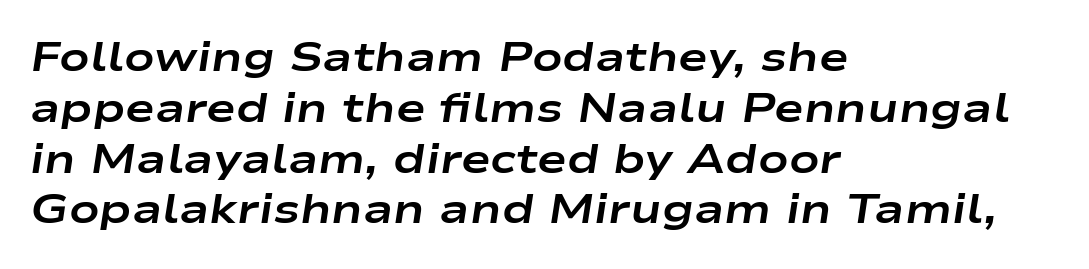
Q: Is the text bold? A: Yes.
Q: Is the text italic (slanted)? A: Yes, it leans right by about 9 degrees.
Q: Is the text underlined? A: No.
Q: How is the paragraph aligned? A: Left-aligned.
Q: Is the spacing between letters normal or unusually wide? A: Normal.
Q: Is the spacing between lines tight, normal or loose? A: Normal.
Q: Width (condensed, normal, or wide)? A: Wide.
Q: Stroke contrast? A: Low.
Q: x-height? A: Medium.
Q: Monospaced? A: No.
